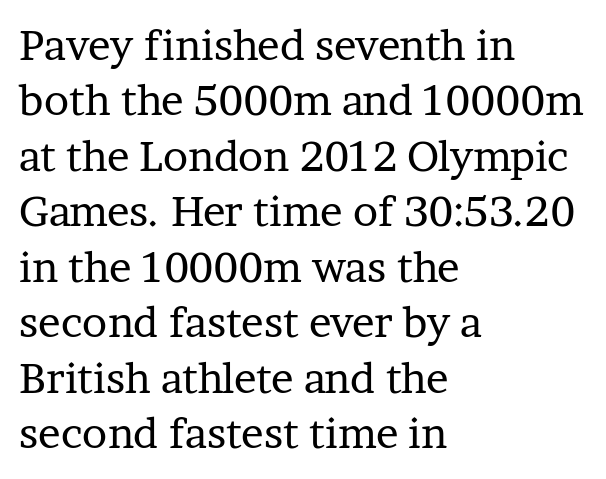
The image shows 42 px regular-weight serif type, upright; set left-aligned, normal line spacing (1.32x), normal letter spacing, not underlined; low stroke contrast and a medium x-height.
